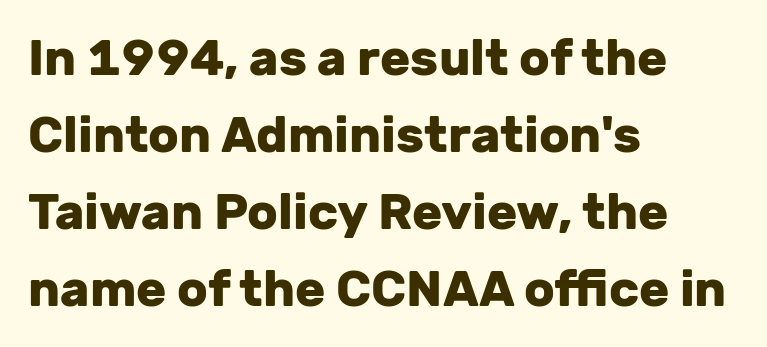
The image shows 50 px heavy sans-serif type, upright; set left-aligned, normal line spacing (1.54x), normal letter spacing, not underlined; low stroke contrast and a medium x-height.
